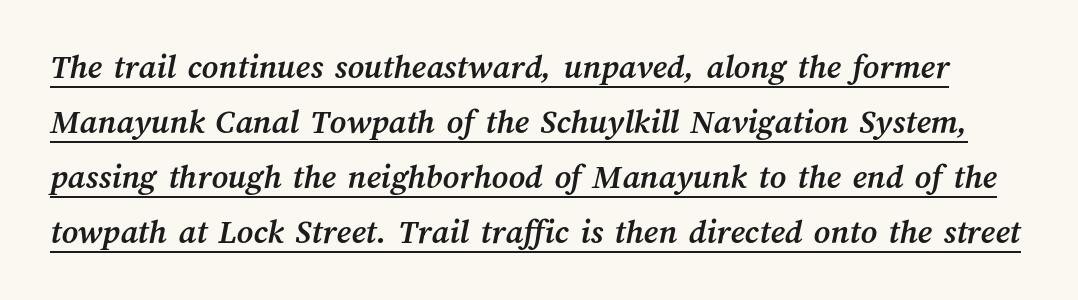
The image shows 35 px semibold type; set normal line spacing (1.57x), normal letter spacing, underlined; medium stroke contrast and a medium x-height.
